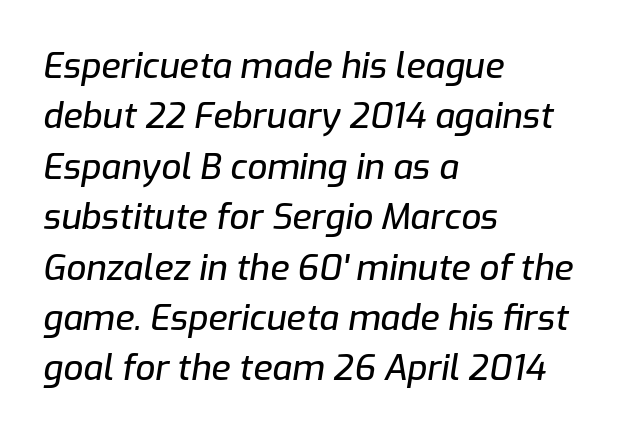
The image shows 35 px text type, italic (leaning right); set left-aligned, normal line spacing (1.44x), normal letter spacing, not underlined; low stroke contrast and a medium x-height.
